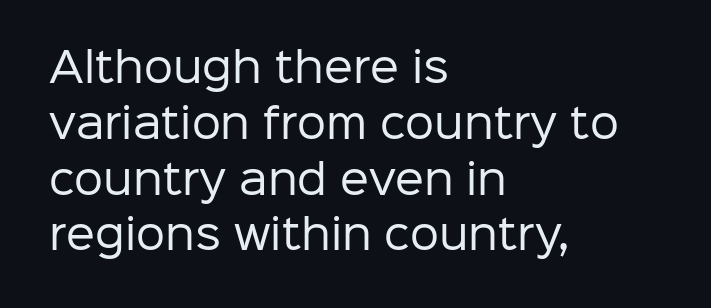
{"serif": "no", "italic": "no", "bold": "no", "weight": "regular", "width": "normal", "stroke_contrast": "low", "x_height": "medium", "monospaced": "no", "underline": "no", "align": "left", "line_spacing": "normal", "line_spacing_ratio": 1.36, "letter_spacing": "normal", "letter_spacing_em": 0.0, "glyph_px": 41}
